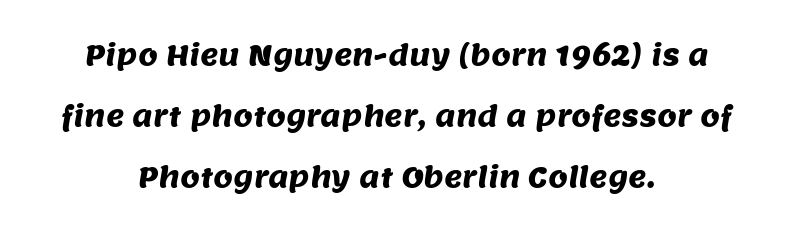
Proportional: the letters do not fall into vertical columns. No feet cap the strokes, marking this as sans-serif type. The gaps between neighbouring characters are ordinary and unremarkable. One-word summary of the alignment: center.
